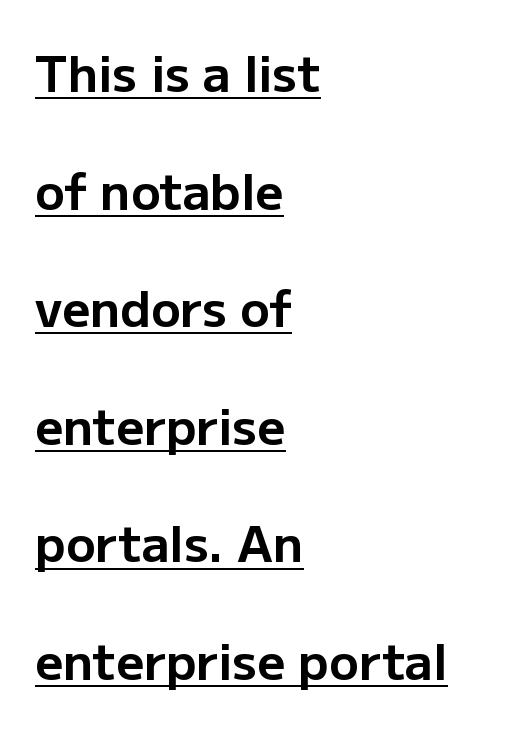
Chunky letters — that's bold for sure. Default kerning and tracking; the words read as compact shapes. You can tell from the bare stems that sans-serif type was used. The line-height multiplier appears high, well above default. The typography opts for an upright posture over an oblique one. Character widths vary here, with narrow letters taking less room than wide ones.
